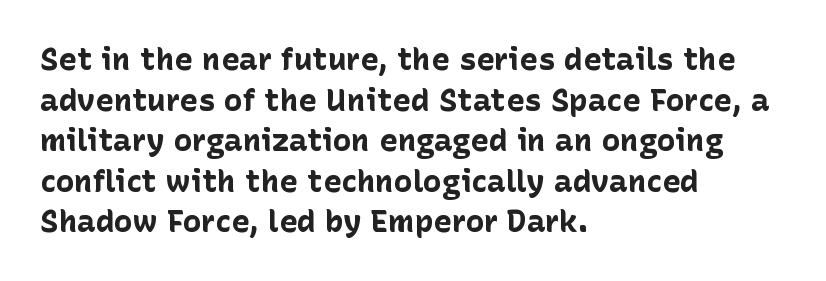
Q: Is the text bold? A: Yes.
Q: Is the text italic (slanted)? A: No, it is upright.
Q: Is the typeface a serif or a sans-serif typeface? A: Sans-serif.
Q: Is the text underlined? A: No.
Q: How is the paragraph aligned? A: Left-aligned.
Q: Is the spacing between letters normal or unusually wide? A: Normal.
Q: Is the spacing between lines tight, normal or loose? A: Normal.
Q: Width (condensed, normal, or wide)? A: Normal.
Q: Stroke contrast? A: Low.
Q: x-height? A: Medium.
Q: Monospaced? A: No.
